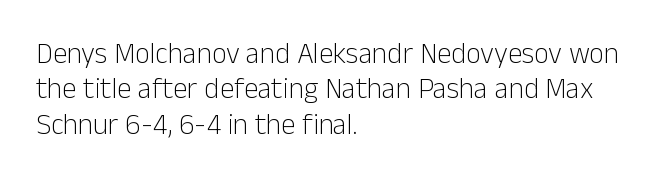
Q: Is the text bold? A: No.
Q: Is the text italic (slanted)? A: No, it is upright.
Q: Is the typeface a serif or a sans-serif typeface? A: Sans-serif.
Q: Is the text underlined? A: No.
Q: How is the paragraph aligned? A: Left-aligned.
Q: Is the spacing between letters normal or unusually wide? A: Normal.
Q: Width (condensed, normal, or wide)? A: Normal.
Q: Stroke contrast? A: Low.
Q: x-height? A: Medium.
Q: Monospaced? A: No.
